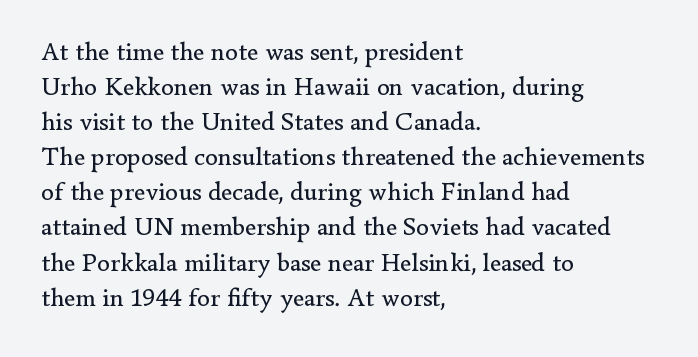
Q: Is the text bold? A: No.
Q: Is the text italic (slanted)? A: No, it is upright.
Q: Is the text underlined? A: No.
Q: How is the paragraph aligned? A: Left-aligned.
Q: Is the spacing between letters normal or unusually wide? A: Normal.
Q: Is the spacing between lines tight, normal or loose? A: Normal.
